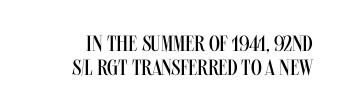
{"italic": "no", "bold": "no", "underline": "no", "align": "right", "line_spacing": "tight", "line_spacing_ratio": 1.1, "letter_spacing": "normal", "letter_spacing_em": 0.0, "glyph_px": 22}
